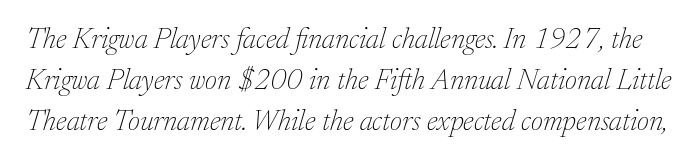
The image shows 29 px thin serif type, italic (leaning right); set normal line spacing (1.42x), normal letter spacing, not underlined; low stroke contrast and a medium x-height.
